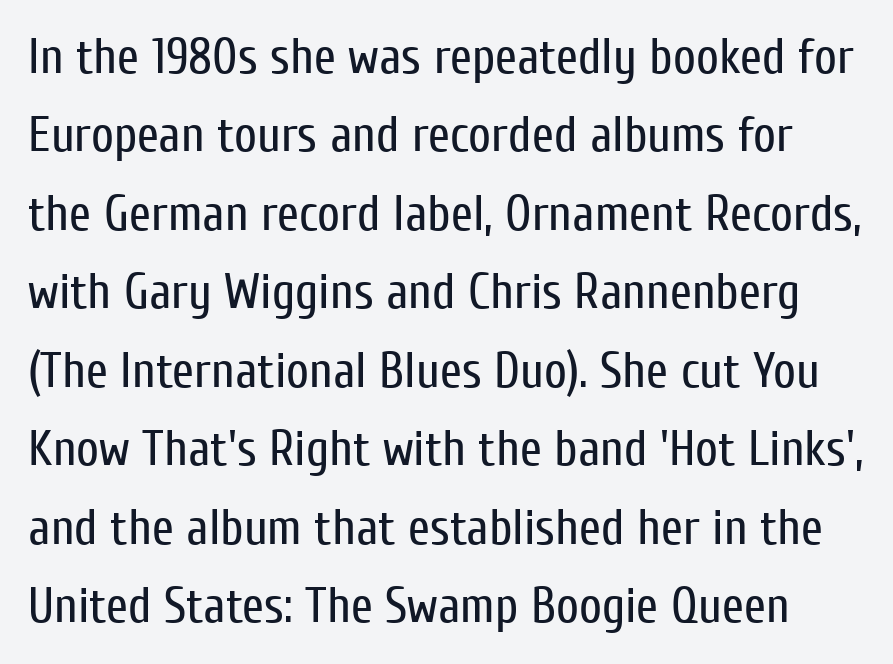
The image shows 50 px regular-weight, condensed sans-serif type, upright; set normal line spacing (1.57x), normal letter spacing, not underlined; low stroke contrast and a medium x-height.
